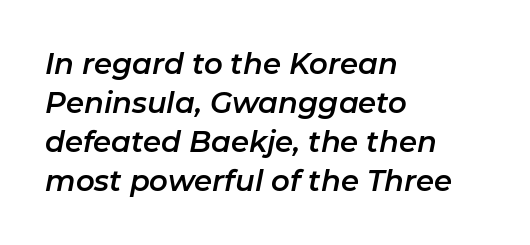
The image shows 29 px text type, italic (leaning right); set left-aligned, normal line spacing (1.35x), normal letter spacing, not underlined; low stroke contrast and a medium x-height.
